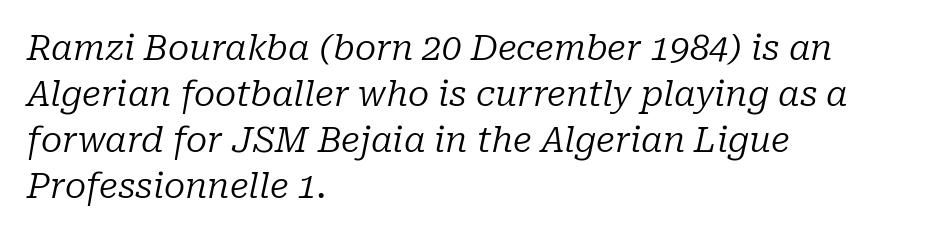
The image shows 35 px regular-weight serif type, italic (leaning right); set left-aligned, normal line spacing (1.31x), normal letter spacing, not underlined; low stroke contrast and a medium x-height.
